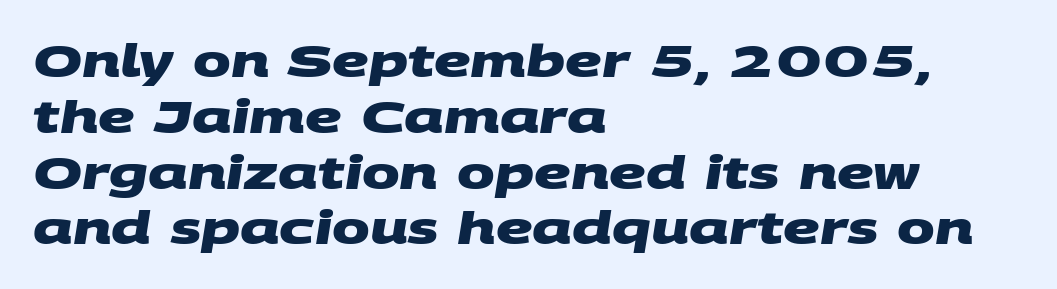
The image shows 45 px heavy, wide sans-serif type; set left-aligned, line spacing 1.24x, normal letter spacing, not underlined; medium stroke contrast and a large x-height.
